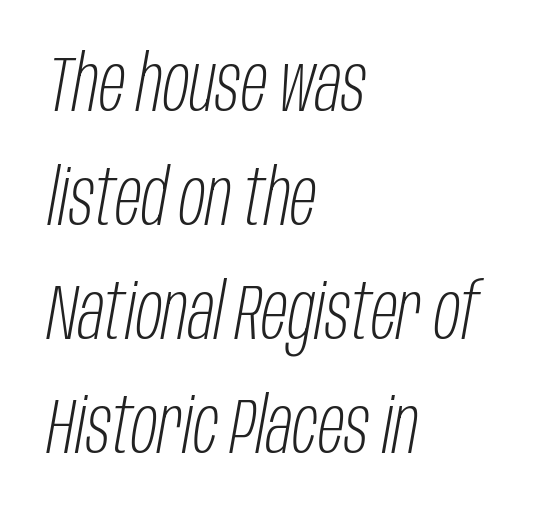
Evenly set lines give the paragraph a standard silhouette. Heaviness? Minimal to ordinary, like unemphasized prose. Where is the straight margin? On the left. Varying glyph widths throughout — classic text-font behaviour. Plain, unruled lines of type.
